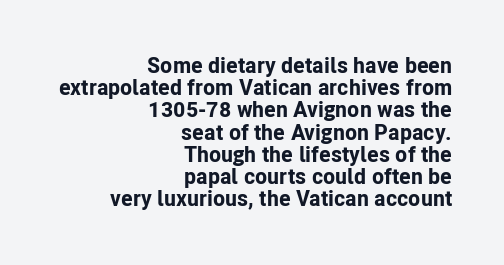
Q: Is the text bold? A: Yes.
Q: Is the text italic (slanted)? A: No, it is upright.
Q: Is the text underlined? A: No.
Q: How is the paragraph aligned? A: Right-aligned.
Q: Is the spacing between letters normal or unusually wide? A: Normal.
Q: Is the spacing between lines tight, normal or loose? A: Tight.
